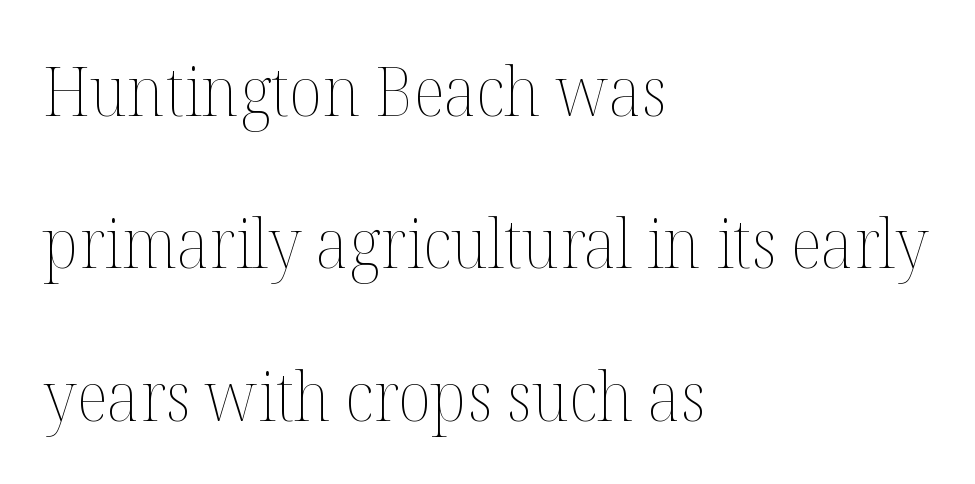
Q: Is the text bold? A: No.
Q: Is the text italic (slanted)? A: No, it is upright.
Q: Is the text underlined? A: No.
Q: How is the paragraph aligned? A: Left-aligned.
Q: Is the spacing between letters normal or unusually wide? A: Normal.
Q: Is the spacing between lines tight, normal or loose? A: Loose.
Q: Width (condensed, normal, or wide)? A: Normal.
Q: Stroke contrast? A: Medium.
Q: x-height? A: Medium.
Q: Monospaced? A: No.
